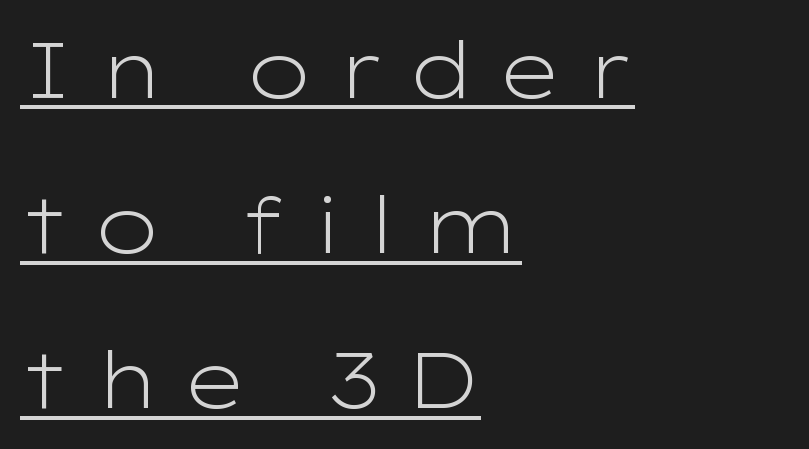
Somebody hit Ctrl+U on this one — the words are underlined. Horizontally, the lines are justified to the leading edge only. Each stroke keeps to a modest, everyday thickness or less. Does the type have serifs? No, each stem ends abruptly. It's the straight-up-and-down kind of type. The space between consecutive lines is lavish.
